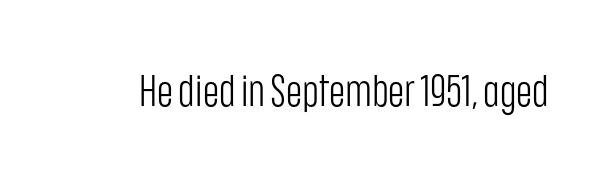
Q: Is the text bold? A: No.
Q: Is the text italic (slanted)? A: No, it is upright.
Q: Is the typeface a serif or a sans-serif typeface? A: Sans-serif.
Q: Is the text underlined? A: No.
Q: Is the spacing between letters normal or unusually wide? A: Normal.
Q: Width (condensed, normal, or wide)? A: Condensed.
Q: Stroke contrast? A: Low.
Q: x-height? A: Large.
Q: Monospaced? A: No.
